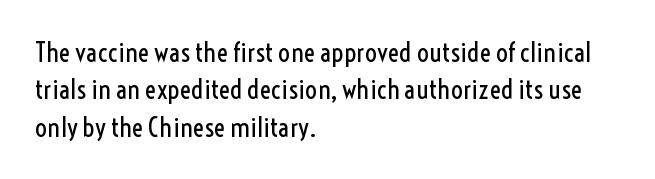
Q: Is the text bold? A: No.
Q: Is the text italic (slanted)? A: No, it is upright.
Q: Is the text underlined? A: No.
Q: How is the paragraph aligned? A: Left-aligned.
Q: Is the spacing between letters normal or unusually wide? A: Normal.
Q: Is the spacing between lines tight, normal or loose? A: Normal.
